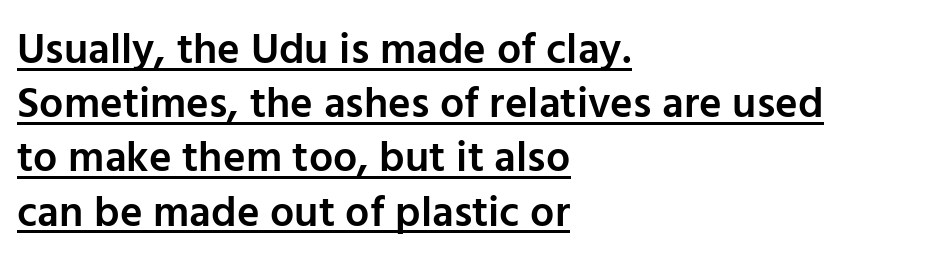
Q: Is the text bold? A: Semi-bold.
Q: Is the text italic (slanted)? A: No, it is upright.
Q: Is the typeface a serif or a sans-serif typeface? A: Sans-serif.
Q: Is the text underlined? A: Yes.
Q: How is the paragraph aligned? A: Left-aligned.
Q: Is the spacing between letters normal or unusually wide? A: Normal.
Q: Is the spacing between lines tight, normal or loose? A: Normal.
Q: Width (condensed, normal, or wide)? A: Normal.
Q: Stroke contrast? A: Low.
Q: x-height? A: Medium.
Q: Monospaced? A: No.
